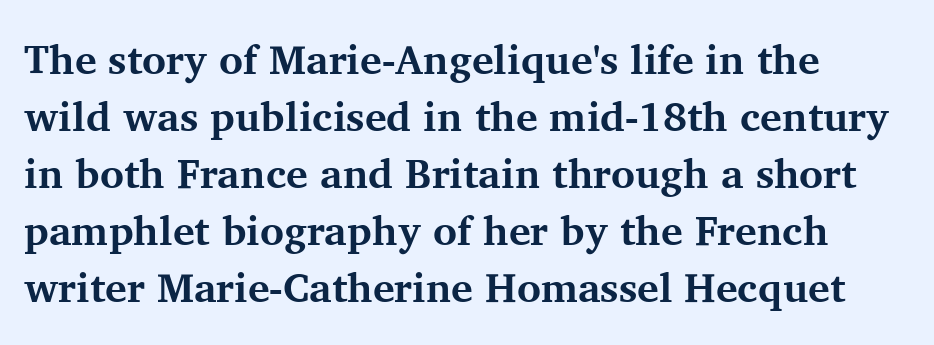
{"serif": "yes", "italic": "no", "bold": "yes", "weight": "bold", "width": "normal", "stroke_contrast": "medium", "x_height": "medium", "monospaced": "no", "underline": "no", "align": "left", "line_spacing": "normal", "line_spacing_ratio": 1.39, "letter_spacing": "normal", "letter_spacing_em": 0.0, "glyph_px": 41}
